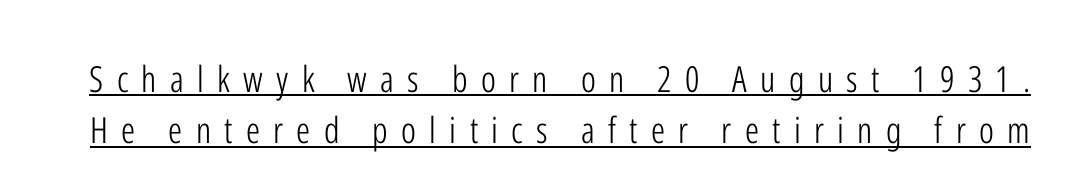
Classification — sans serif. These lines are rendered in a variable-pitch font. Summary of weight: not heavy and not bold. In designer terms, the underline attribute is active on this setting. Designer's note — italics off, roman on.
